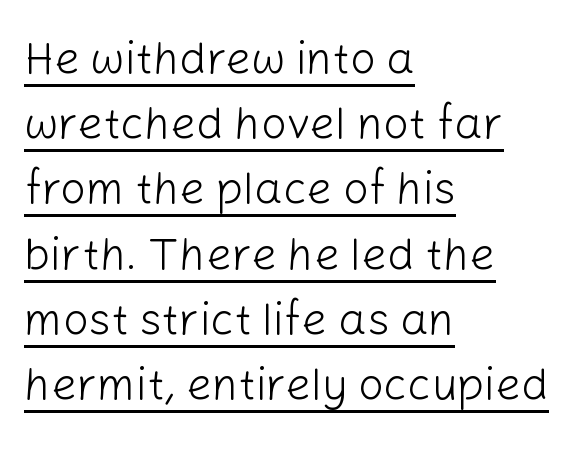
The axis of the letterforms is exactly vertical. Tracking value appears to be zero — textbook default spacing. No extra ink here — the face is not bold. The rendering uses natural spacing where letterforms have individual widths.
